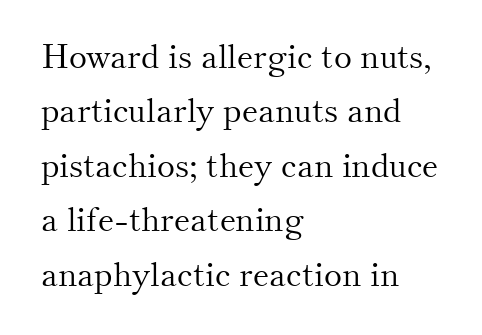
The image shows 34 px light serif type, upright; set left-aligned, normal line spacing (1.6x), normal letter spacing, not underlined; medium stroke contrast and a small x-height.
